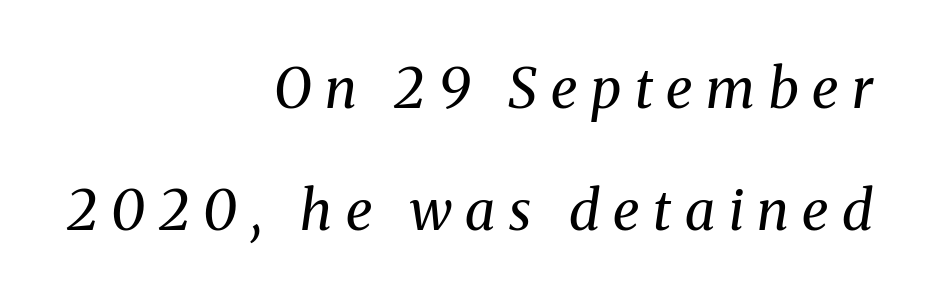
{"serif": "yes", "italic": "yes", "lean": "right", "slant_degrees": 8, "bold": "no", "weight": "regular", "width": "normal", "stroke_contrast": "medium", "x_height": "medium", "monospaced": "no", "underline": "no", "align": "right", "line_spacing": "loose", "line_spacing_ratio": 2.22, "letter_spacing": "wide", "letter_spacing_em": 0.25, "glyph_px": 55}
